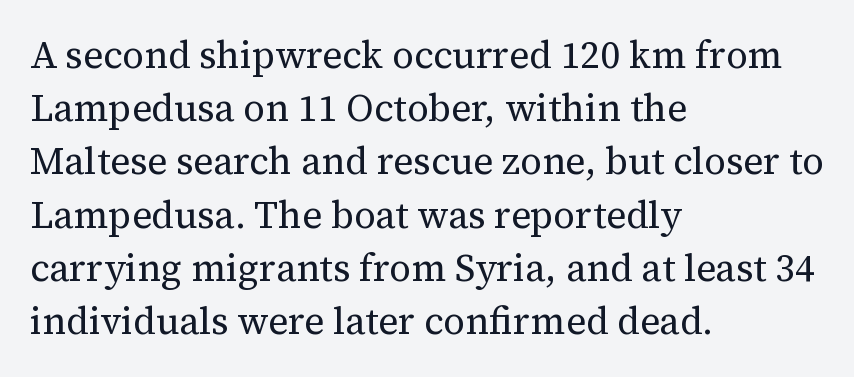
{"serif": "yes", "italic": "no", "bold": "no", "weight": "regular", "width": "normal", "stroke_contrast": "medium", "x_height": "medium", "monospaced": "no", "underline": "no", "align": "left", "line_spacing": "normal", "line_spacing_ratio": 1.4, "letter_spacing": "normal", "letter_spacing_em": 0.0, "glyph_px": 38}
